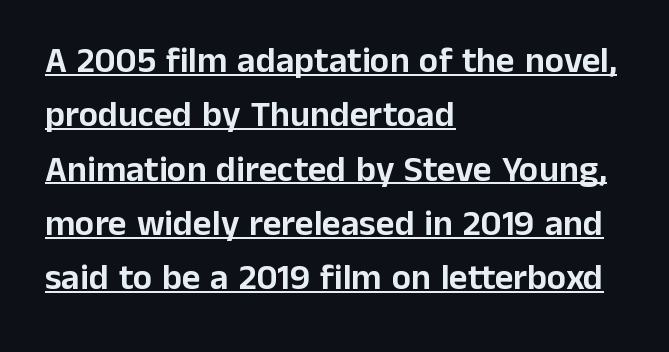
{"serif": "no", "italic": "no", "width": "normal", "stroke_contrast": "low", "x_height": "medium", "monospaced": "no", "underline": "yes", "align": "left", "line_spacing": "normal", "line_spacing_ratio": 1.51, "letter_spacing": "normal", "letter_spacing_em": 0.0, "glyph_px": 36}
